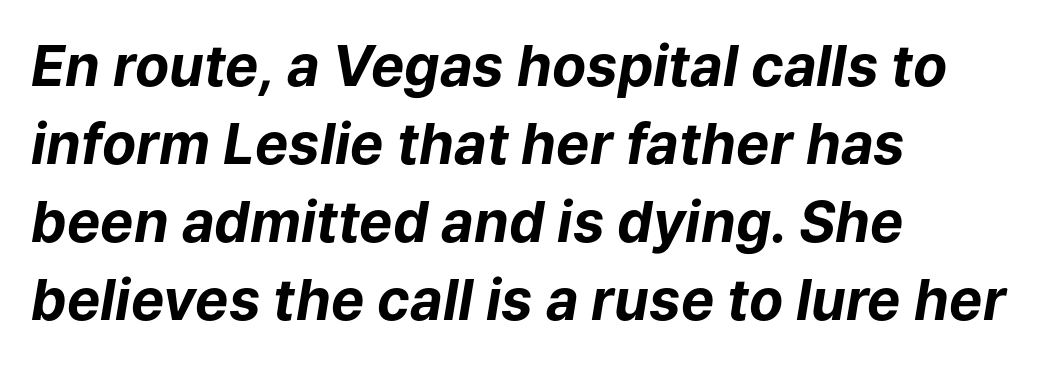
Q: Is the text bold? A: Yes.
Q: Is the text italic (slanted)? A: Yes, it leans right by about 9 degrees.
Q: Is the text underlined? A: No.
Q: How is the paragraph aligned? A: Left-aligned.
Q: Is the spacing between letters normal or unusually wide? A: Normal.
Q: Is the spacing between lines tight, normal or loose? A: Normal.
Q: Width (condensed, normal, or wide)? A: Normal.
Q: Stroke contrast? A: Low.
Q: x-height? A: Medium.
Q: Monospaced? A: No.
